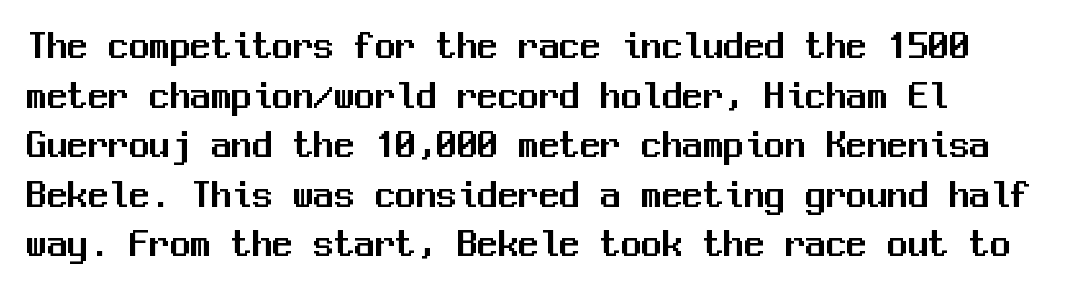
{"serif": "no", "italic": "no", "width": "normal", "stroke_contrast": "medium", "x_height": "medium", "monospaced": "yes", "underline": "no", "line_spacing_ratio": 1.21, "letter_spacing": "normal", "letter_spacing_em": 0.0, "glyph_px": 41}
